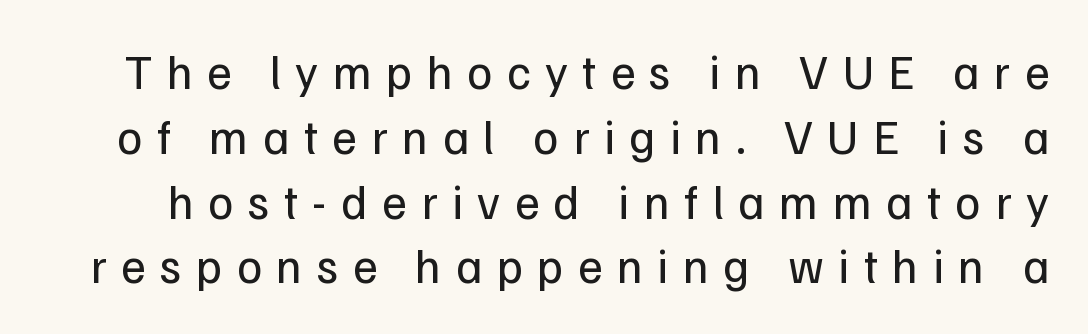
{"serif": "no", "italic": "no", "bold": "no", "weight": "regular", "width": "normal", "stroke_contrast": "low", "x_height": "medium", "monospaced": "no", "underline": "no", "line_spacing": "normal", "line_spacing_ratio": 1.35, "letter_spacing": "wide", "letter_spacing_em": 0.3, "glyph_px": 48}
